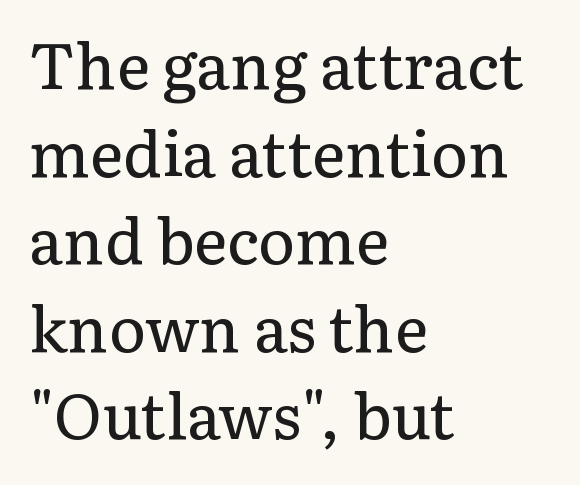
Short note: letters normally spaced. A roman cut, with each character standing at attention. The zone under the glyphs is completely vacant. How would I describe the line gaps? Plain and ordinary. The passage shown is not bold in any degree.
